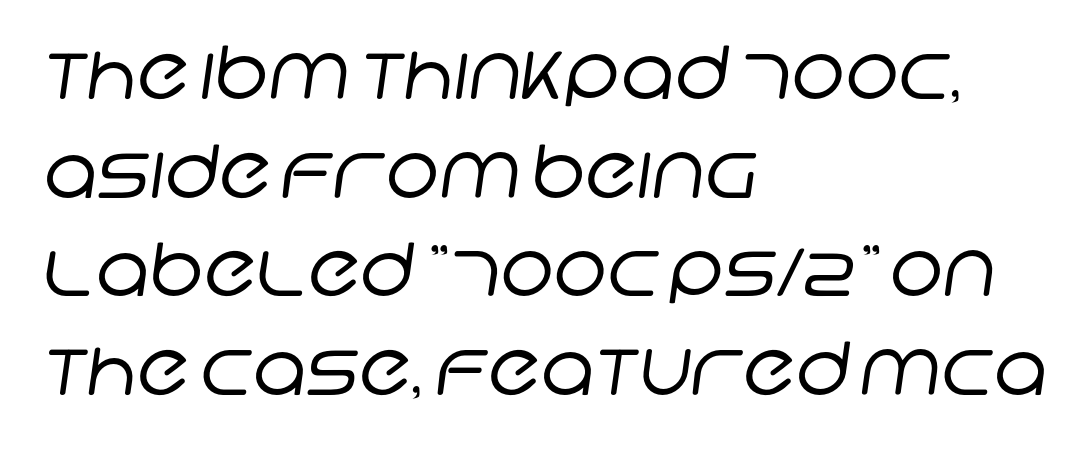
The image shows 73 px regular-weight sans-serif type; set left-aligned, normal line spacing (1.35x), normal letter spacing, not underlined; low stroke contrast and a large x-height.
